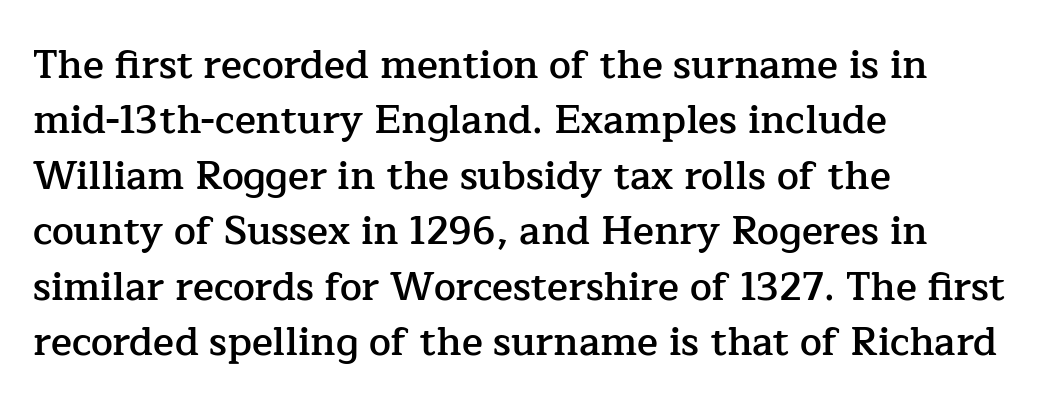
Q: Is the text bold? A: Semi-bold.
Q: Is the text italic (slanted)? A: No, it is upright.
Q: Is the typeface a serif or a sans-serif typeface? A: Serif.
Q: Is the text underlined? A: No.
Q: How is the paragraph aligned? A: Left-aligned.
Q: Is the spacing between letters normal or unusually wide? A: Normal.
Q: Is the spacing between lines tight, normal or loose? A: Normal.
Q: Width (condensed, normal, or wide)? A: Normal.
Q: Stroke contrast? A: Low.
Q: x-height? A: Medium.
Q: Monospaced? A: No.
